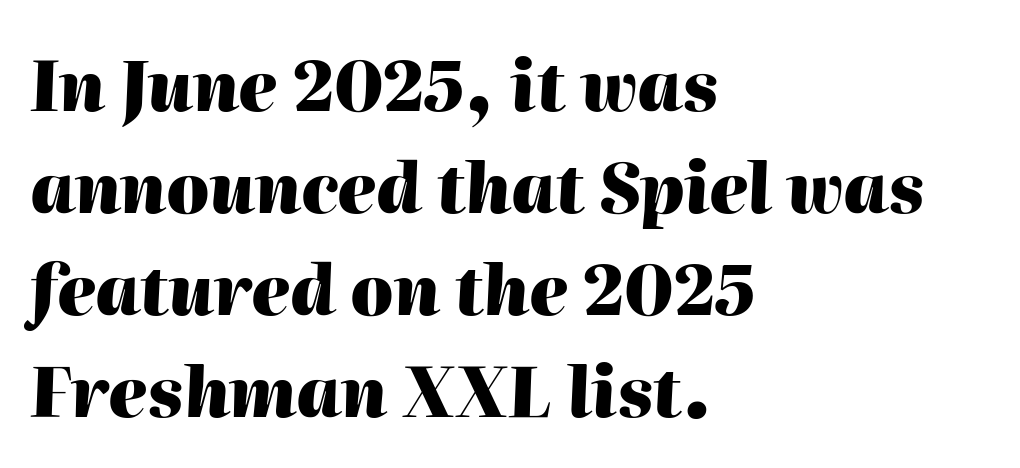
Q: Is the text bold? A: Yes.
Q: Is the text italic (slanted)? A: Yes, it leans right by about 2 degrees.
Q: Is the text underlined? A: No.
Q: How is the paragraph aligned? A: Left-aligned.
Q: Is the spacing between letters normal or unusually wide? A: Normal.
Q: Is the spacing between lines tight, normal or loose? A: Normal.
Q: Width (condensed, normal, or wide)? A: Normal.
Q: Stroke contrast? A: High.
Q: x-height? A: Medium.
Q: Monospaced? A: No.
